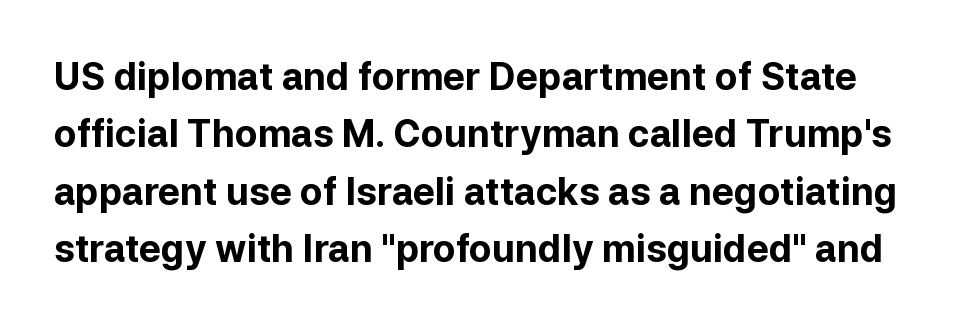
Looks like regular typesetting: each glyph gets only the width it needs. There is no visible air inserted between adjacent glyphs. A typesetter would label this face a sans. Every letter is thick-stroked: bold, no question. Descenders hang freely into open space. Vertically, the passage feels balanced, rows spaced as you'd expect.
